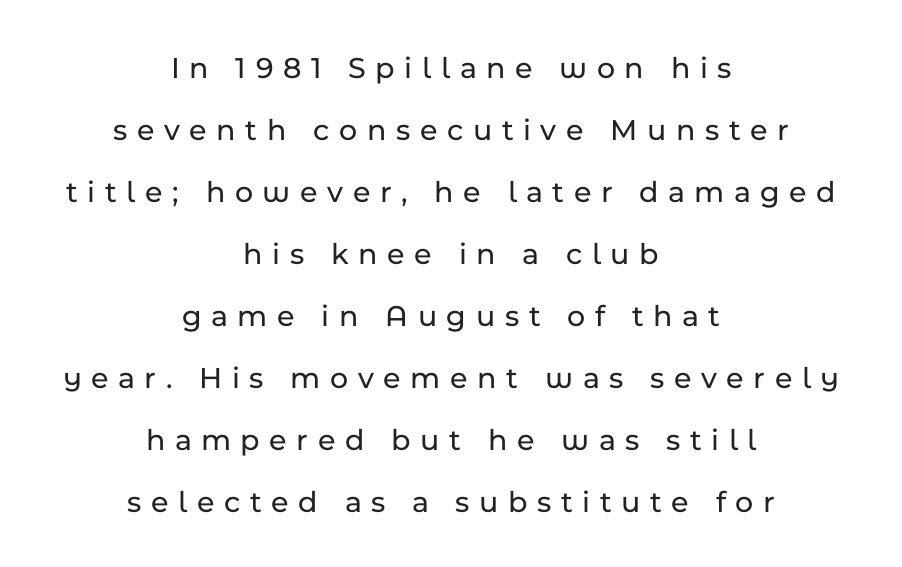
Do the characters align in a grid? No, the font is proportional. What kind of face is this? One without serifs — a sans. Nope, not italic — everything's standing straight. A typesetter would call this heavily tracked-out type.
